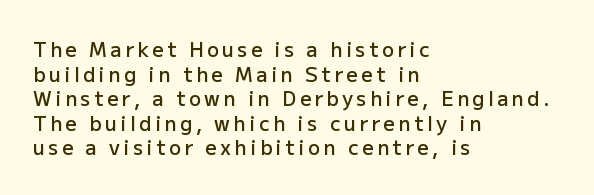
The image shows 20 px text type, upright; set left-aligned, line spacing 1.23x, not underlined.
